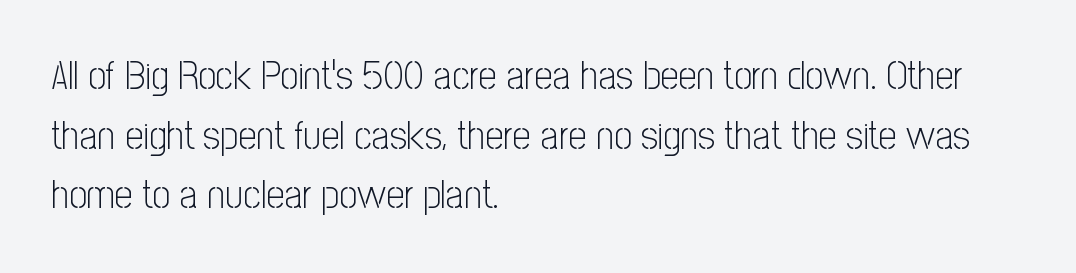
The image shows 40 px light, condensed sans-serif type, upright; set left-aligned, normal line spacing (1.49x), normal letter spacing, not underlined; low stroke contrast and a medium x-height.
